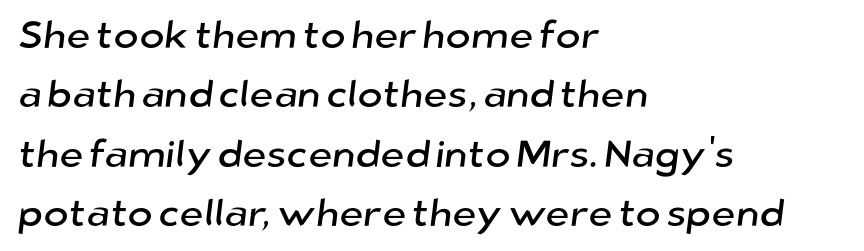
The image shows 38 px sans-serif type; set left-aligned, normal line spacing (1.56x), normal letter spacing, not underlined; low stroke contrast and a medium x-height.
